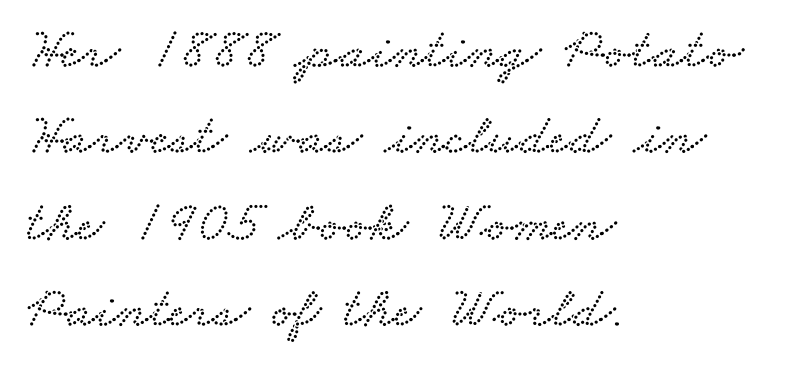
The rendering uses natural spacing where letterforms have individual widths. The rag falls on the right side of this text block. Line spacing here is normal. Nobody drew a line under any word here. Is this a sans? No — the strokes have serifs. Caption: standard tracking, unaltered.
